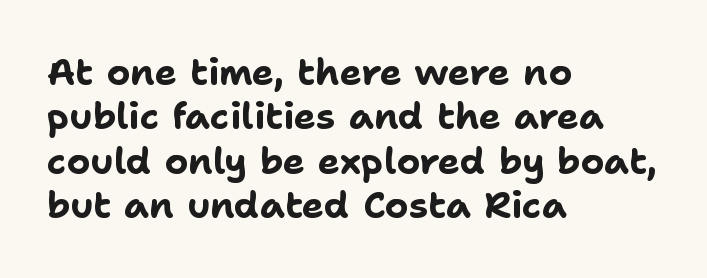
The image shows 37 px bold sans-serif type, upright; set left-aligned, line spacing 1.2x, normal letter spacing, not underlined; low stroke contrast and a medium x-height.
